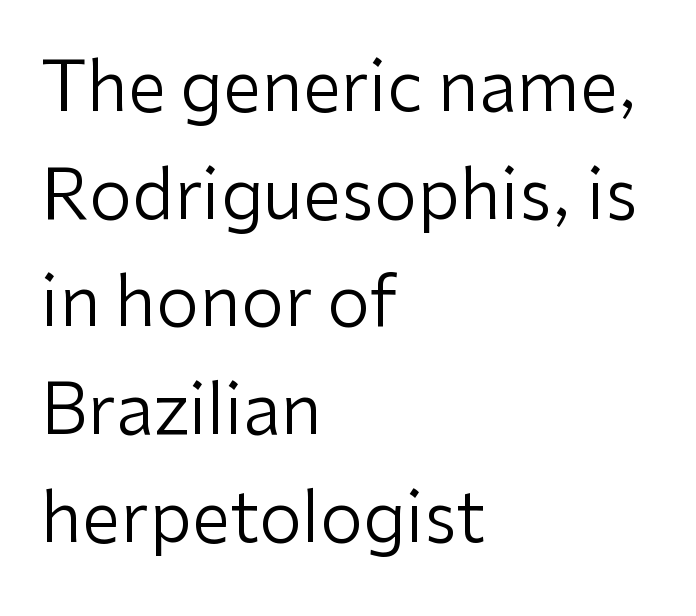
Q: Is the text bold? A: No.
Q: Is the text italic (slanted)? A: No, it is upright.
Q: Is the typeface a serif or a sans-serif typeface? A: Sans-serif.
Q: Is the text underlined? A: No.
Q: How is the paragraph aligned? A: Left-aligned.
Q: Is the spacing between letters normal or unusually wide? A: Normal.
Q: Is the spacing between lines tight, normal or loose? A: Normal.
Q: Width (condensed, normal, or wide)? A: Normal.
Q: Stroke contrast? A: Low.
Q: x-height? A: Medium.
Q: Monospaced? A: No.
